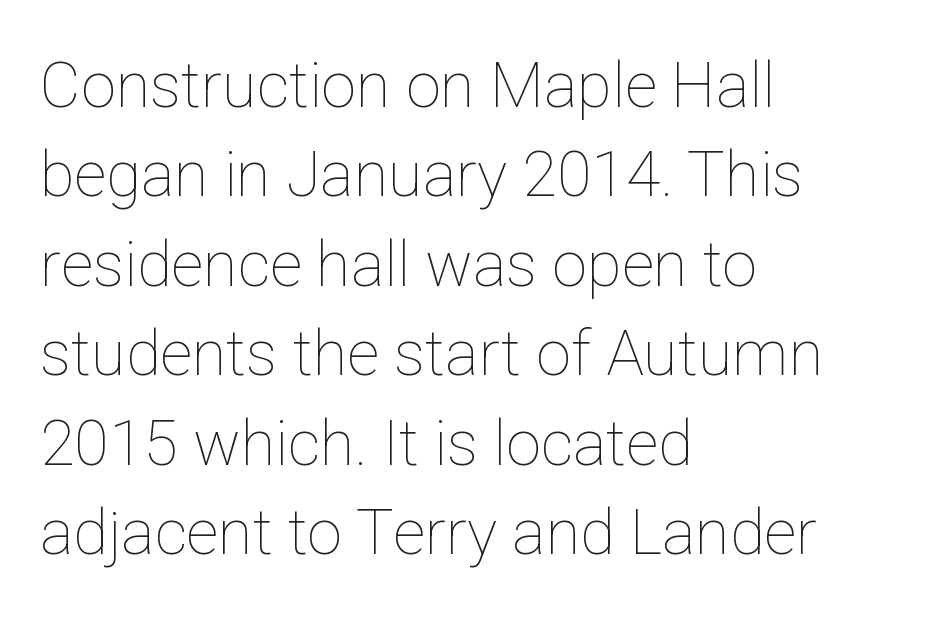
{"italic": "no", "bold": "no", "weight": "thin", "width": "normal", "stroke_contrast": "low", "x_height": "medium", "monospaced": "no", "underline": "no", "align": "left", "line_spacing": "normal", "line_spacing_ratio": 1.42, "letter_spacing": "normal", "letter_spacing_em": 0.0, "glyph_px": 63}
